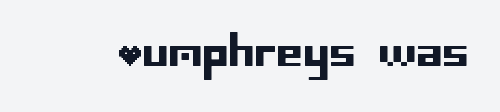
The lettering stays uniformly vertical, giving the passage a roman look. Classification — sans serif. Beneath every word, the page is bare. There is no visible air inserted between adjacent glyphs.
